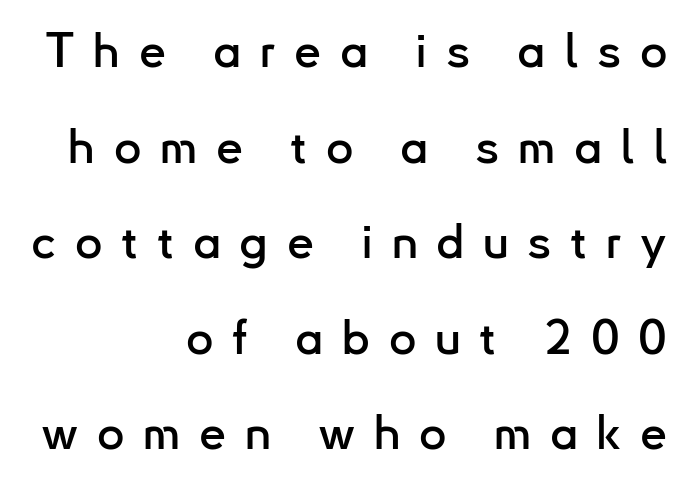
{"serif": "no", "italic": "no", "width": "normal", "stroke_contrast": "low", "x_height": "small", "monospaced": "no", "underline": "no", "align": "right", "line_spacing": "loose", "line_spacing_ratio": 1.99, "letter_spacing": "wide", "letter_spacing_em": 0.39, "glyph_px": 48}
